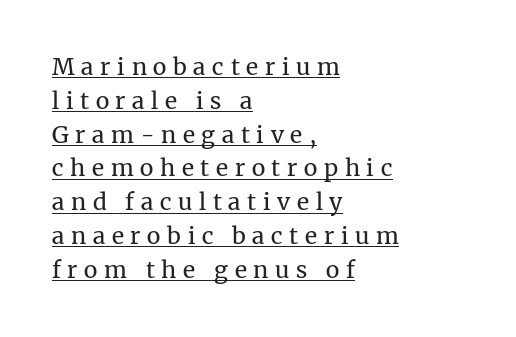
{"italic": "no", "bold": "no", "underline": "yes", "align": "left", "line_spacing": "normal", "line_spacing_ratio": 1.47, "letter_spacing": "wide", "letter_spacing_em": 0.29, "glyph_px": 23}
